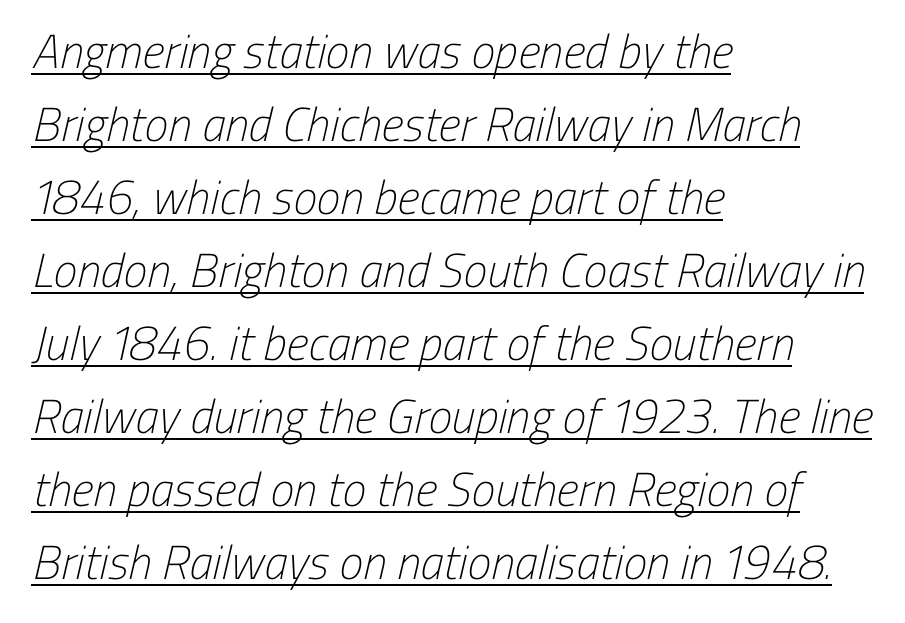
{"serif": "no", "bold": "no", "weight": "light", "width": "condensed", "stroke_contrast": "low", "x_height": "medium", "monospaced": "no", "underline": "yes", "align": "left", "line_spacing": "normal", "line_spacing_ratio": 1.52, "letter_spacing": "normal", "letter_spacing_em": 0.0, "glyph_px": 48}
